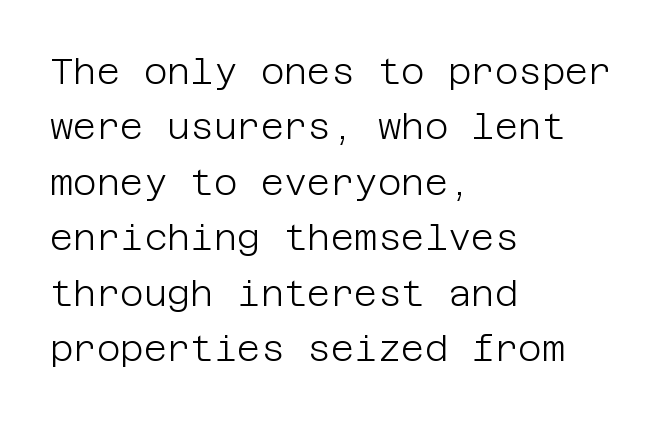
{"serif": "no", "italic": "no", "bold": "no", "weight": "light", "width": "normal", "stroke_contrast": "low", "x_height": "large", "underline": "no", "align": "left", "line_spacing": "normal", "line_spacing_ratio": 1.54, "letter_spacing": "normal", "letter_spacing_em": 0.0, "glyph_px": 36}
